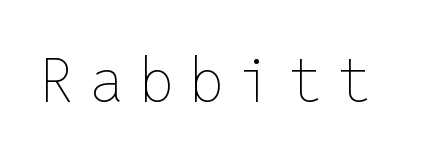
Q: Is the text bold? A: No.
Q: Is the text italic (slanted)? A: No, it is upright.
Q: Is the text underlined? A: No.
Q: Is the spacing between letters normal or unusually wide? A: Unusually wide.
Q: Width (condensed, normal, or wide)? A: Normal.
Q: Stroke contrast? A: Low.
Q: x-height? A: Medium.
Q: Monospaced? A: Yes.
